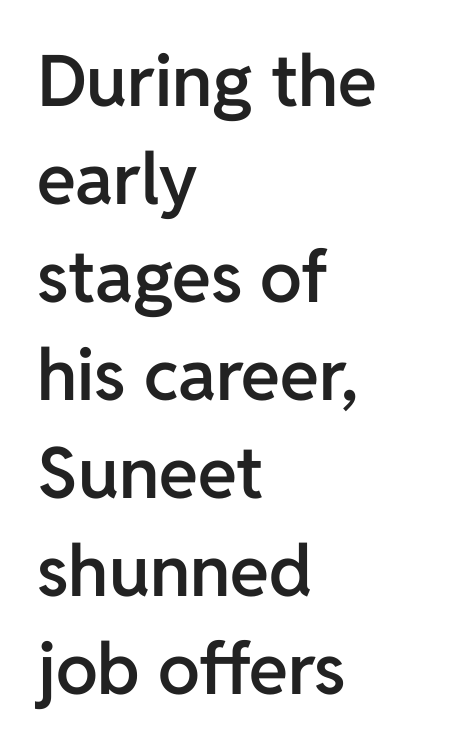
The image shows 71 px semibold sans-serif type, upright; set left-aligned, normal line spacing (1.38x), normal letter spacing, not underlined; low stroke contrast and a medium x-height.
